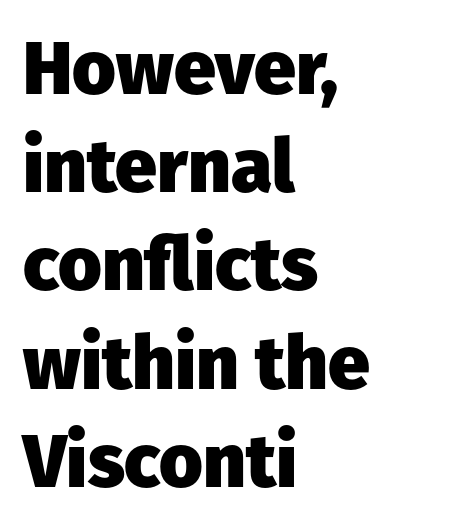
The image shows 75 px heavy sans-serif type, upright; set left-aligned, normal line spacing (1.31x), normal letter spacing, not underlined; low stroke contrast and a medium x-height.
